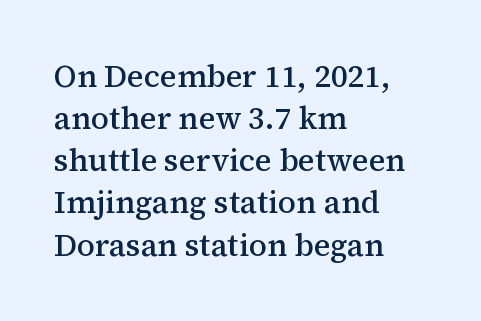
A bare baseline throughout the passage. Leftover space on each line is placed entirely after the last word. Is there much room between lines? A standard amount, neither cramped nor airy. Here the glyphs are tracked normally, forming tight word shapes. Every letter is mildly thick-stroked: semibold rather than bold.
